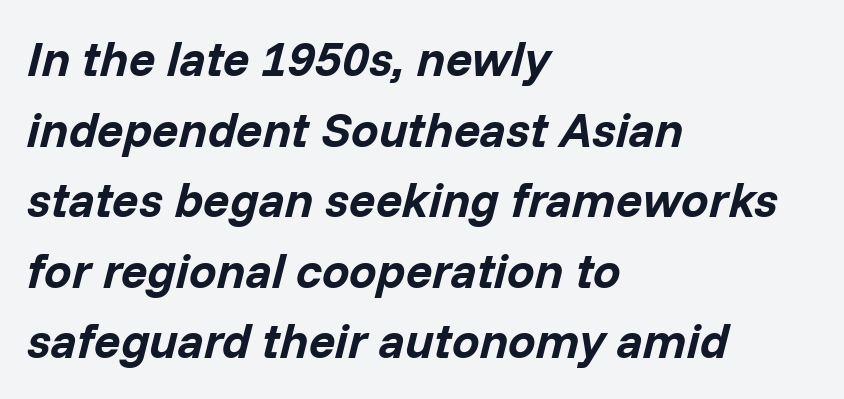
The image shows 49 px bold type, italic (leaning right); set left-aligned, normal line spacing (1.44x), normal letter spacing, not underlined; low stroke contrast and a medium x-height.
